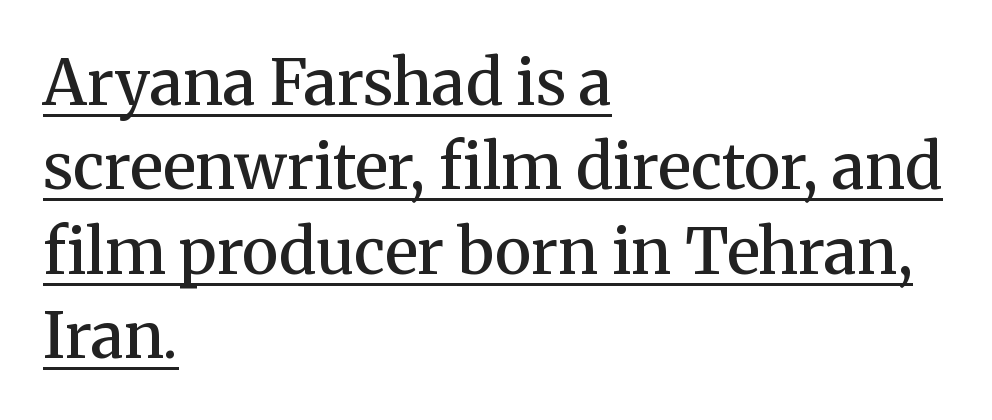
Small tapered or slab feet sit at the stroke ends, so this counts as serif. Baseline-to-baseline distance is the conventional proportion of letter height. The letters stand straight up with perfectly vertical stems. Line beginnings align vertically; line endings do not. As a designer I'd log this as weight 600, semibold. The rendering keeps characters at their native spacing.
